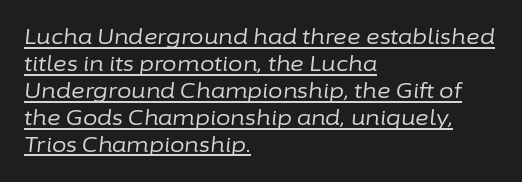
Caption: multi-line text, flush left, ragged right. Here the glyphs are tracked normally, forming tight word shapes. A quiet, ordinary-to-light weight characterises the typeface. You can see a thin bar hugging the bottom of the glyphs.
